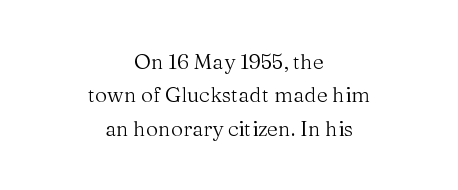
Upright lettering throughout. Characters follow at the spacing the type designer built in. Descender tails drop into unmarked territory. Line starts and ends both wander, symmetrically.
